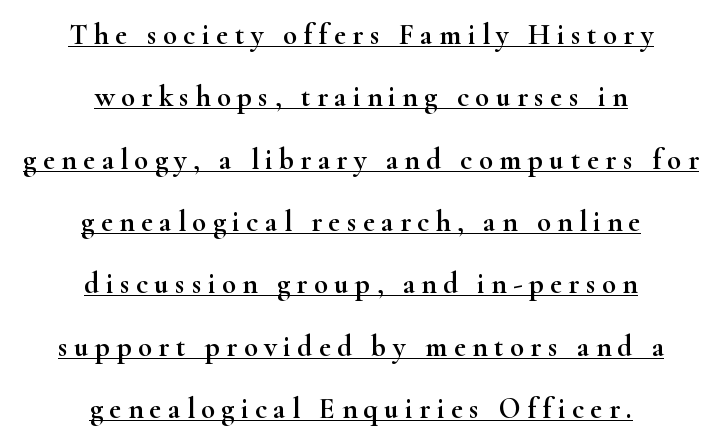
Q: Is the text italic (slanted)? A: No, it is upright.
Q: Is the typeface a serif or a sans-serif typeface? A: Serif.
Q: Is the text underlined? A: Yes.
Q: How is the paragraph aligned? A: Centered.
Q: Is the spacing between letters normal or unusually wide? A: Unusually wide.
Q: Is the spacing between lines tight, normal or loose? A: Loose.
Q: Width (condensed, normal, or wide)? A: Wide.
Q: Stroke contrast? A: High.
Q: x-height? A: Small.
Q: Monospaced? A: No.
